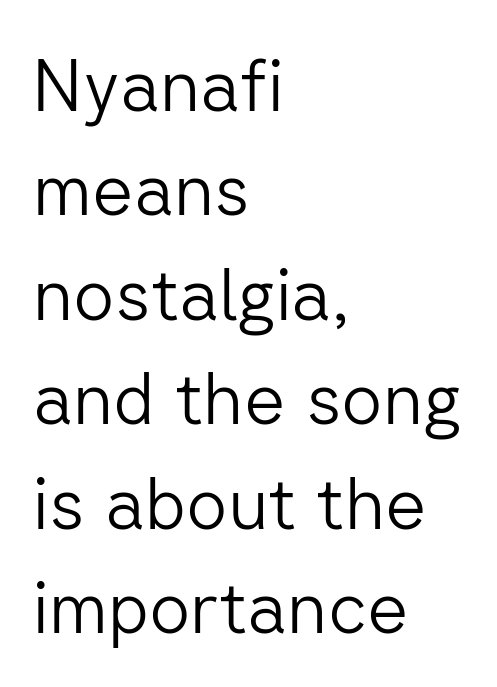
{"serif": "no", "italic": "no", "bold": "no", "weight": "light", "width": "normal", "stroke_contrast": "low", "x_height": "medium", "monospaced": "no", "underline": "no", "align": "left", "line_spacing": "normal", "line_spacing_ratio": 1.45, "letter_spacing": "normal", "letter_spacing_em": 0.0, "glyph_px": 72}
